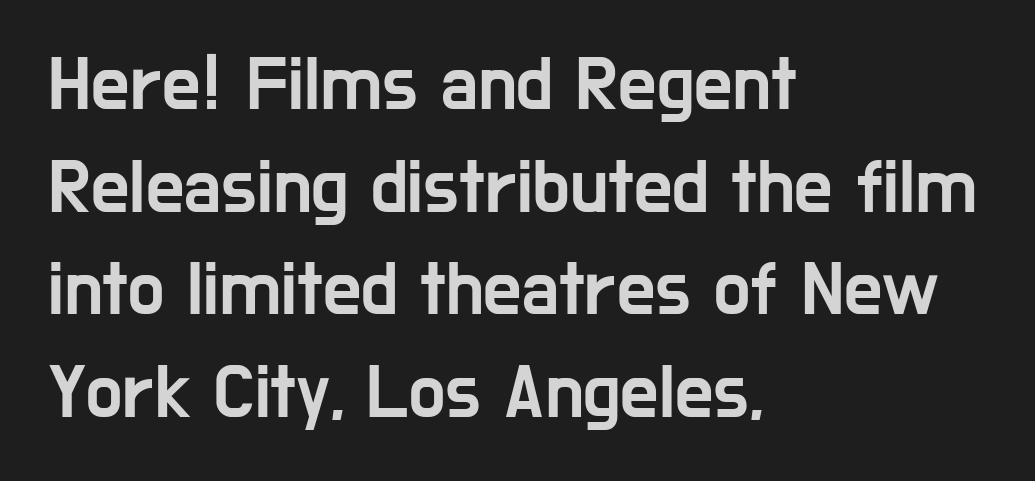
Leading: standard. A bare baseline throughout the passage. Leftover space on each line is placed entirely after the last word. This sample uses plain, unmodified letter spacing.
